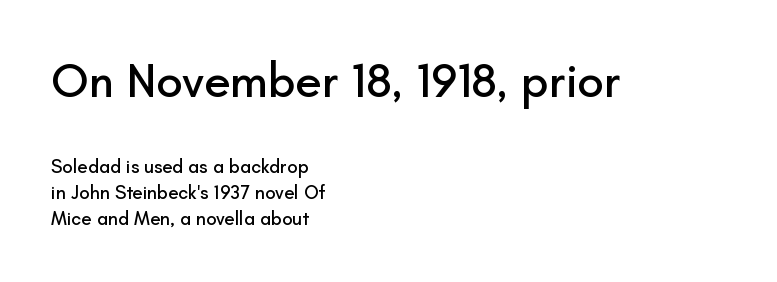
A typesetter would call this proportional, since set widths differ per character. Stroke terminals: plain, sans-serif. Two sizes are in play, and the larger belongs to the first block. Any mark beneath the type? The region is blank.
